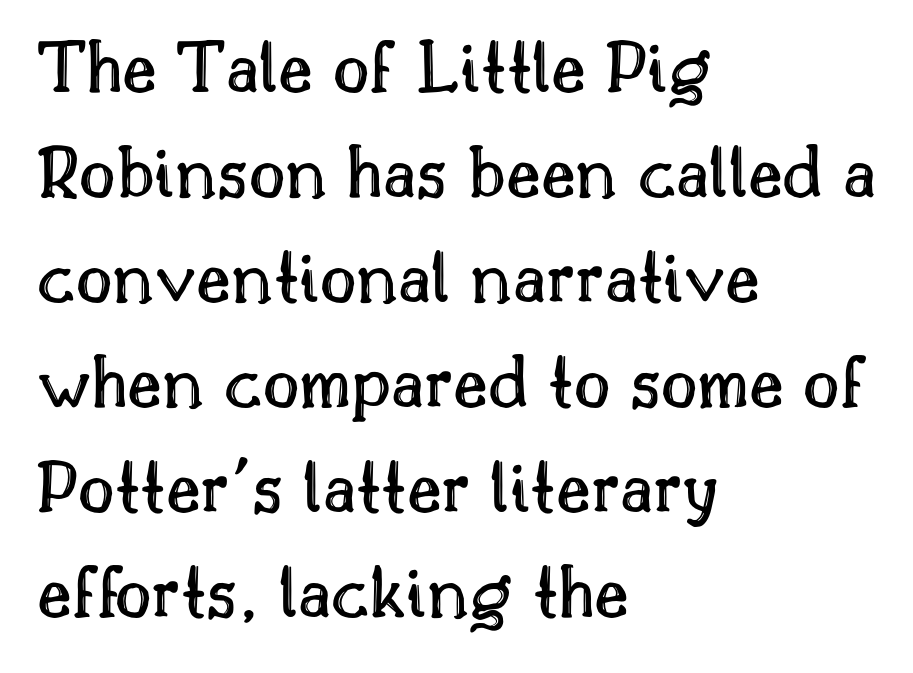
The image shows 79 px text type, upright; set left-aligned, normal line spacing (1.33x), normal letter spacing, not underlined; a small x-height.
